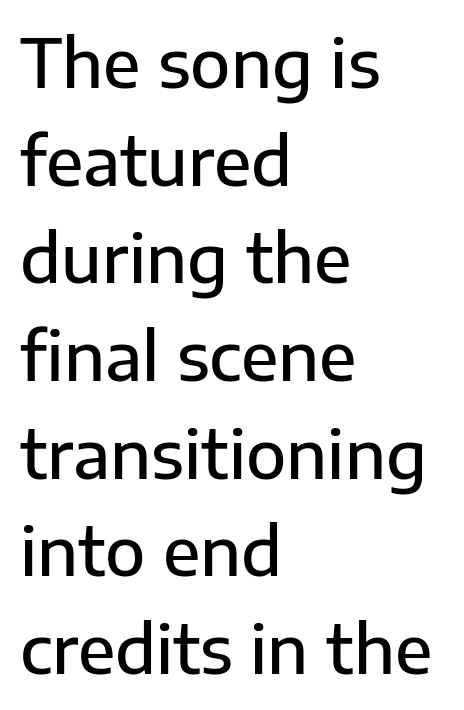
The image shows 66 px semibold sans-serif type, upright; set left-aligned, normal line spacing (1.48x), normal letter spacing, not underlined; low stroke contrast and a medium x-height.
